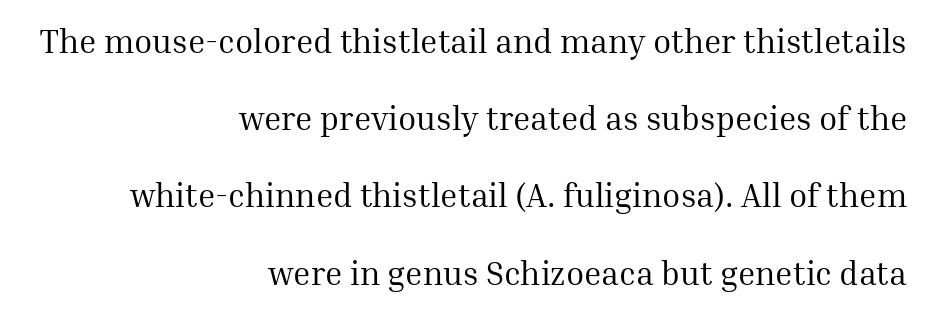
{"serif": "yes", "italic": "no", "bold": "no", "weight": "regular", "width": "normal", "stroke_contrast": "medium", "x_height": "medium", "monospaced": "no", "underline": "no", "align": "right", "line_spacing": "loose", "line_spacing_ratio": 2.34, "letter_spacing": "normal", "letter_spacing_em": 0.0, "glyph_px": 33}
